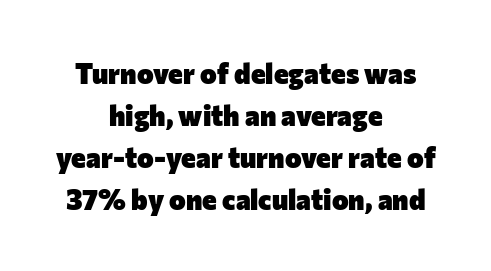
Q: Is the text bold? A: Yes.
Q: Is the text italic (slanted)? A: No, it is upright.
Q: Is the typeface a serif or a sans-serif typeface? A: Sans-serif.
Q: Is the text underlined? A: No.
Q: How is the paragraph aligned? A: Centered.
Q: Is the spacing between letters normal or unusually wide? A: Normal.
Q: Is the spacing between lines tight, normal or loose? A: Normal.
Q: Width (condensed, normal, or wide)? A: Normal.
Q: Stroke contrast? A: Low.
Q: x-height? A: Medium.
Q: Monospaced? A: No.
